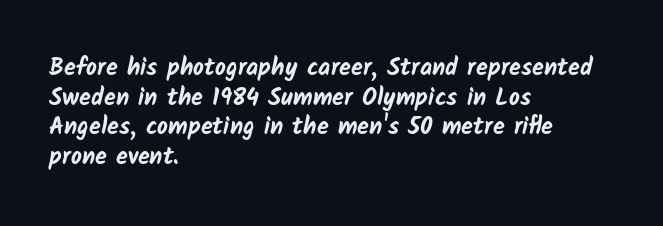
{"bold": "yes", "underline": "no", "align": "left", "line_spacing_ratio": 1.23, "letter_spacing": "normal", "letter_spacing_em": 0.0, "glyph_px": 24}
